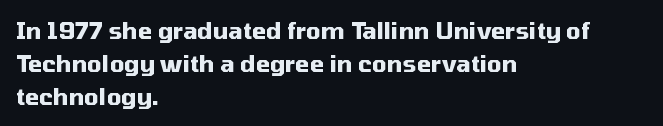
The image shows 23 px bold type, upright; set left-aligned, normal line spacing (1.43x), normal letter spacing, not underlined.
